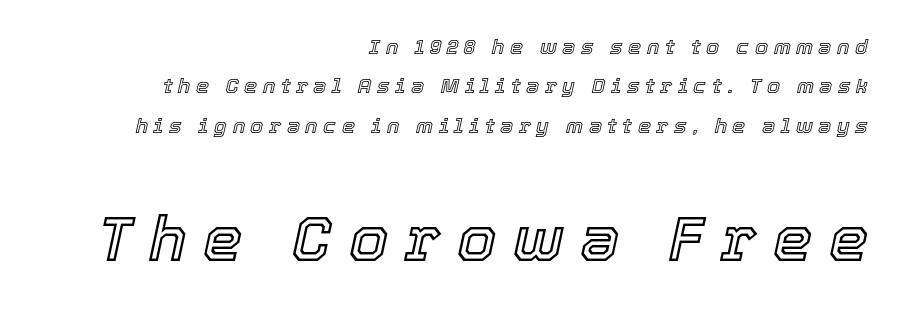
The tracking jumps out immediately: characters are airy and widely separated. Lines of text with bare space underneath. Larger block? The one below; the one above is distinctly smaller. Looking at the ascenders, they clearly lean.
